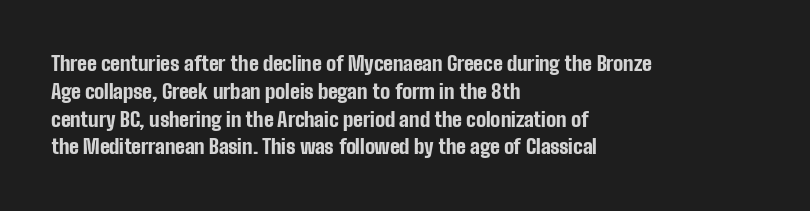
Is there any slant? The stems are plumb. Notice how thick the strokes are: this is what a full bold looks like. The vertical gap from one line to the next is medium. Leftover space on each line is placed entirely after the last word. The zone under the glyphs is completely vacant.
